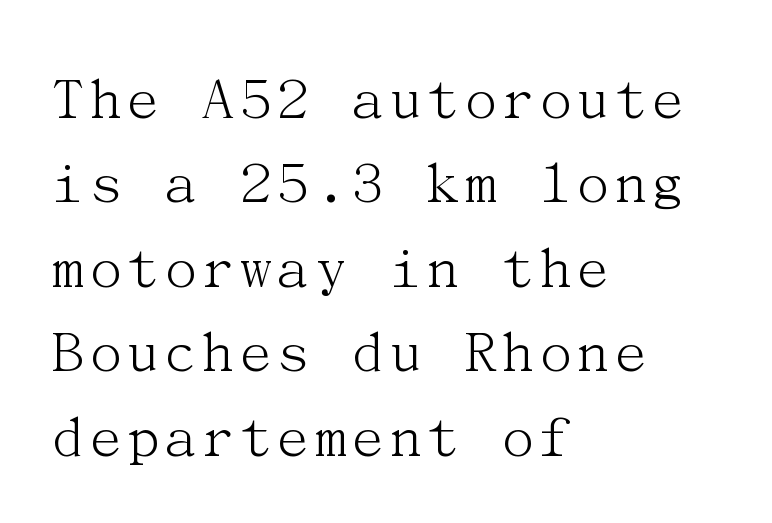
Q: Is the text bold? A: No.
Q: Is the text italic (slanted)? A: No, it is upright.
Q: Is the typeface a serif or a sans-serif typeface? A: Serif.
Q: Is the text underlined? A: No.
Q: How is the paragraph aligned? A: Left-aligned.
Q: Is the spacing between letters normal or unusually wide? A: Normal.
Q: Is the spacing between lines tight, normal or loose? A: Normal.
Q: Width (condensed, normal, or wide)? A: Normal.
Q: Stroke contrast? A: Medium.
Q: x-height? A: Medium.
